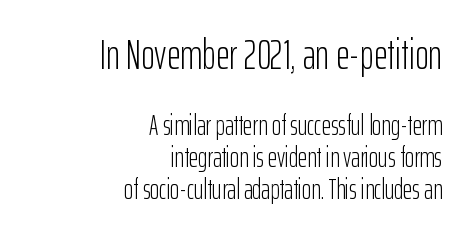
The image shows 42 px light, condensed sans-serif type, upright; set right-aligned, tight line spacing (1.15x), normal letter spacing, not underlined; the first (top) block is 1.5x larger; low stroke contrast and a medium x-height.
